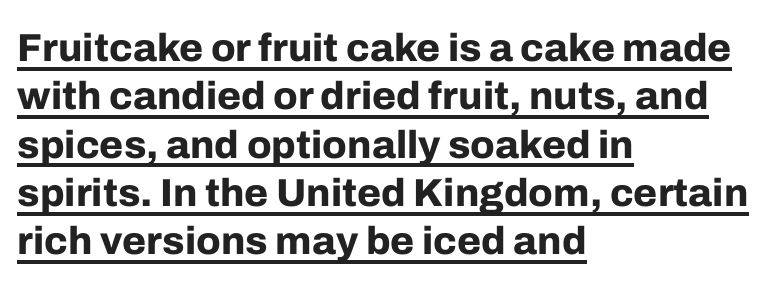
{"serif": "no", "italic": "no", "bold": "yes", "weight": "bold", "width": "normal", "stroke_contrast": "low", "x_height": "medium", "monospaced": "no", "underline": "yes", "align": "left", "line_spacing_ratio": 1.24, "letter_spacing": "normal", "letter_spacing_em": 0.0, "glyph_px": 39}
